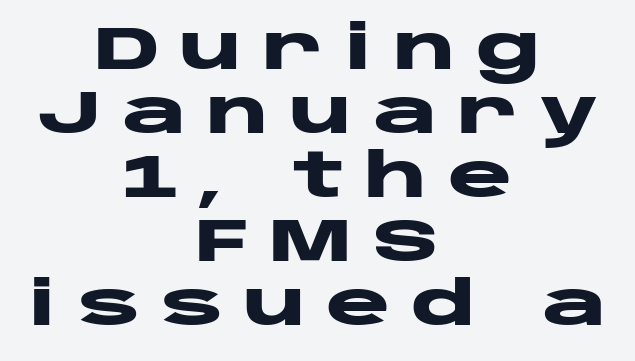
{"serif": "no", "italic": "no", "bold": "yes", "weight": "heavy", "width": "wide", "stroke_contrast": "low", "x_height": "large", "monospaced": "no", "underline": "no", "align": "center", "line_spacing": "tight", "line_spacing_ratio": 1.05, "letter_spacing": "wide", "letter_spacing_em": 0.33, "glyph_px": 61}
